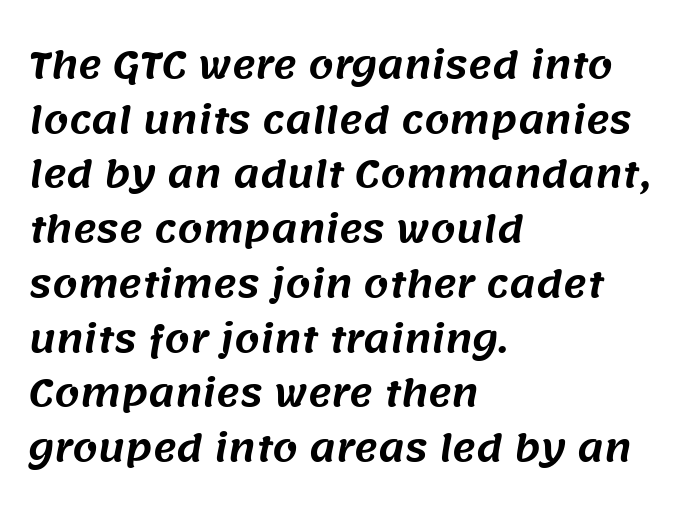
Q: Is the typeface a serif or a sans-serif typeface? A: Sans-serif.
Q: Is the text underlined? A: No.
Q: How is the paragraph aligned? A: Left-aligned.
Q: Is the spacing between letters normal or unusually wide? A: Normal.
Q: Is the spacing between lines tight, normal or loose? A: Normal.
Q: Width (condensed, normal, or wide)? A: Normal.
Q: Stroke contrast? A: Medium.
Q: x-height? A: Large.
Q: Monospaced? A: No.
